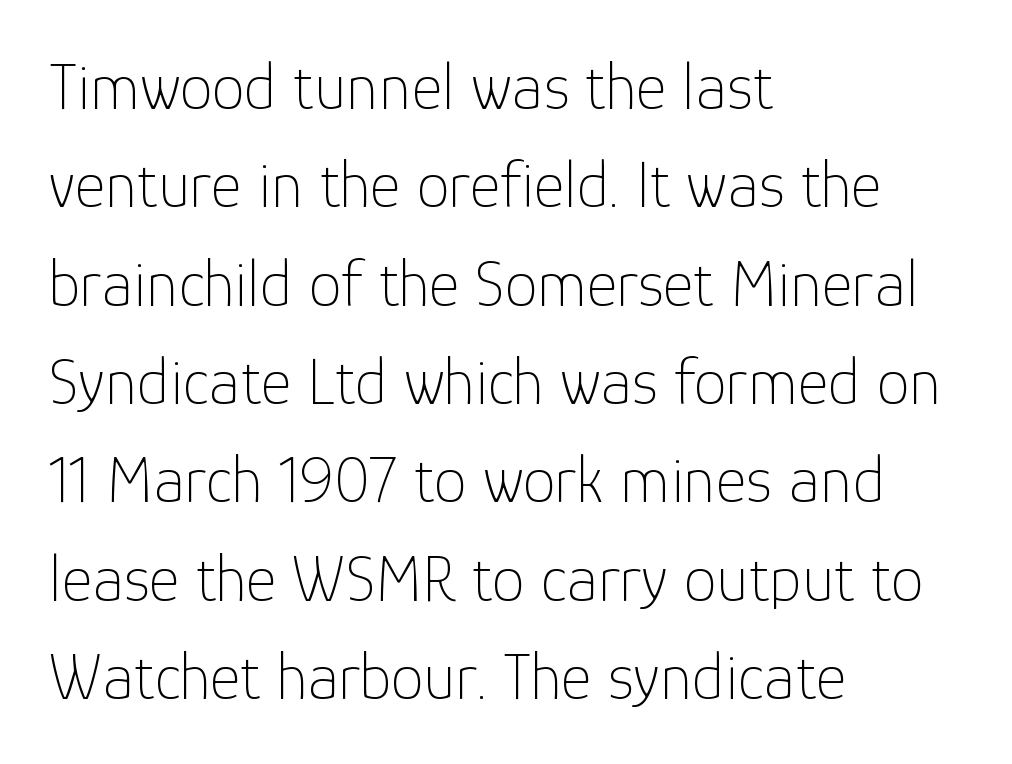
The image shows 66 px thin sans-serif type, upright; set left-aligned, normal line spacing (1.49x), normal letter spacing, not underlined; low stroke contrast and a medium x-height.
